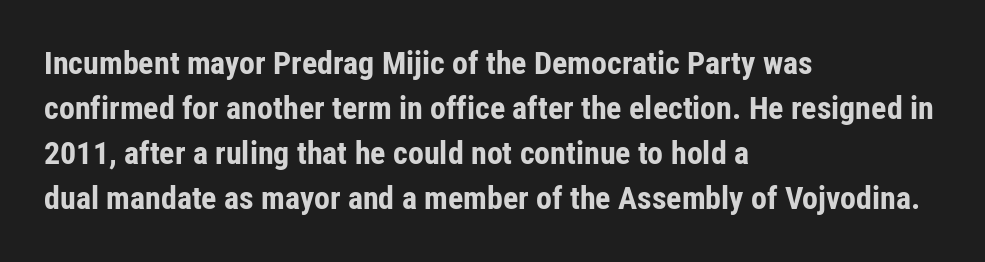
Q: Is the text bold? A: Yes.
Q: Is the text italic (slanted)? A: No, it is upright.
Q: Is the typeface a serif or a sans-serif typeface? A: Sans-serif.
Q: Is the text underlined? A: No.
Q: How is the paragraph aligned? A: Left-aligned.
Q: Is the spacing between letters normal or unusually wide? A: Normal.
Q: Is the spacing between lines tight, normal or loose? A: Normal.
Q: Width (condensed, normal, or wide)? A: Condensed.
Q: Stroke contrast? A: Low.
Q: x-height? A: Medium.
Q: Monospaced? A: No.
